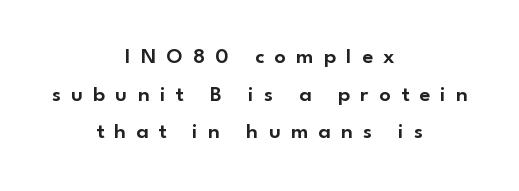
Q: Is the text italic (slanted)? A: No, it is upright.
Q: Is the text underlined? A: No.
Q: How is the paragraph aligned? A: Centered.
Q: Is the spacing between letters normal or unusually wide? A: Unusually wide.
